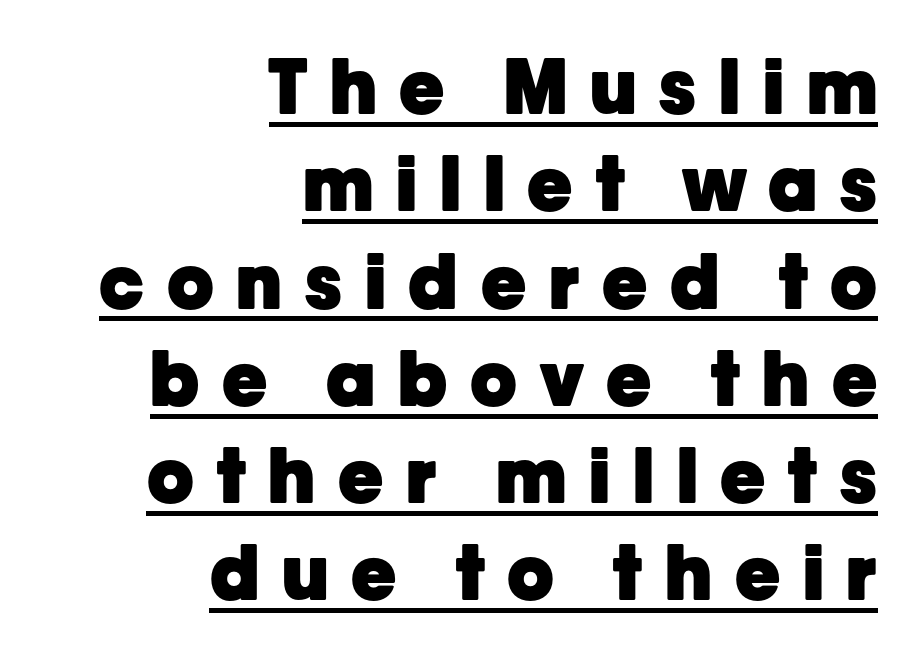
The image shows 76 px heavy sans-serif type, upright; set right-aligned, normal line spacing (1.28x), unusually wide letter spacing (+0.3 em), underlined; low stroke contrast and a medium x-height.
